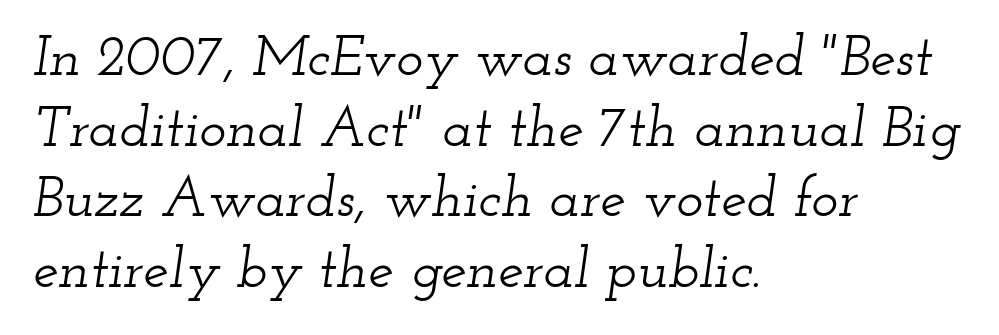
{"serif": "yes", "italic": "yes", "lean": "right", "slant_degrees": 12, "width": "wide", "stroke_contrast": "low", "x_height": "small", "monospaced": "no", "underline": "no", "align": "left", "line_spacing_ratio": 1.24, "letter_spacing": "normal", "letter_spacing_em": 0.0, "glyph_px": 57}
